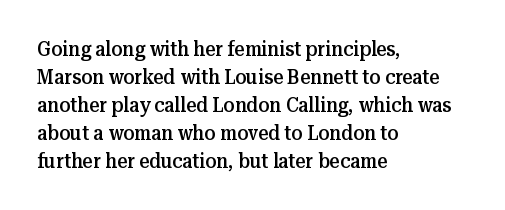
{"italic": "no", "bold": "semi", "underline": "no", "align": "left", "line_spacing": "normal", "line_spacing_ratio": 1.4, "letter_spacing": "normal", "letter_spacing_em": 0.0, "glyph_px": 20}
